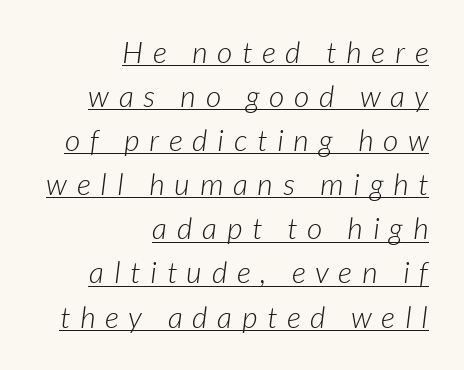
The image shows 30 px light sans-serif type; set right-aligned, normal line spacing (1.47x), unusually wide letter spacing (+0.33 em), underlined; low stroke contrast and a medium x-height.
